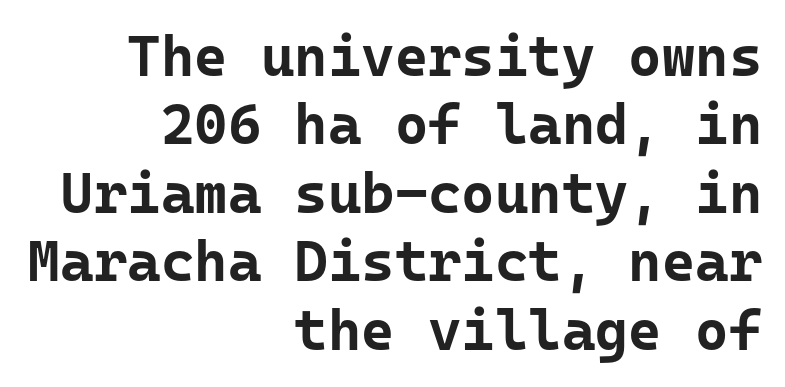
These lines are composed in type without serifs. How are the letters spaced? Ordinarily, with no added tracking. Short and long lines alike share a common ending point at right. Style check: upright. Every character here occupies the same horizontal width, giving the sample a typewriter-like rhythm.
